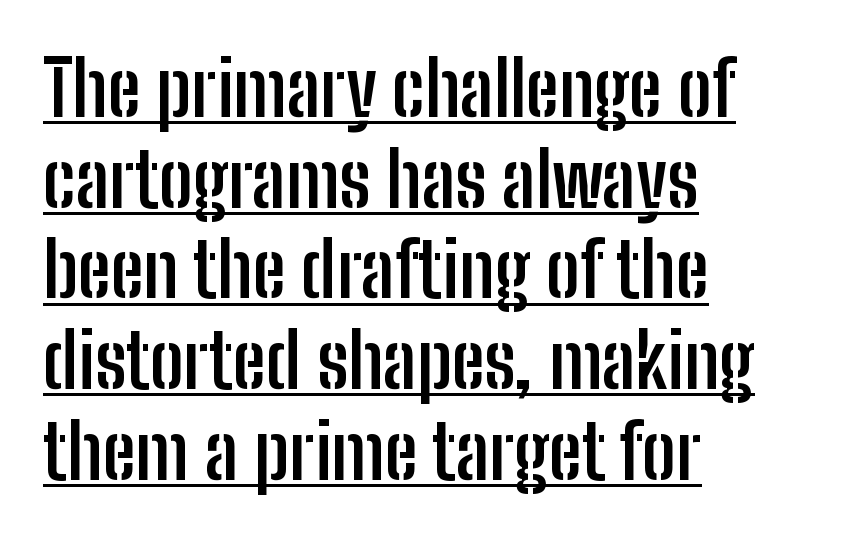
{"serif": "no", "italic": "no", "bold": "yes", "weight": "semibold", "width": "condensed", "stroke_contrast": "low", "x_height": "medium", "monospaced": "no", "underline": "yes", "align": "left", "line_spacing_ratio": 1.21, "letter_spacing": "normal", "letter_spacing_em": 0.0, "glyph_px": 75}
